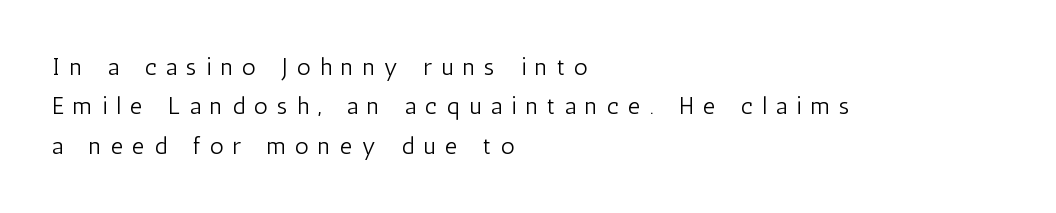
Q: Is the text bold? A: No.
Q: Is the text italic (slanted)? A: No, it is upright.
Q: Is the text underlined? A: No.
Q: How is the paragraph aligned? A: Left-aligned.
Q: Is the spacing between letters normal or unusually wide? A: Unusually wide.
Q: Is the spacing between lines tight, normal or loose? A: Normal.
